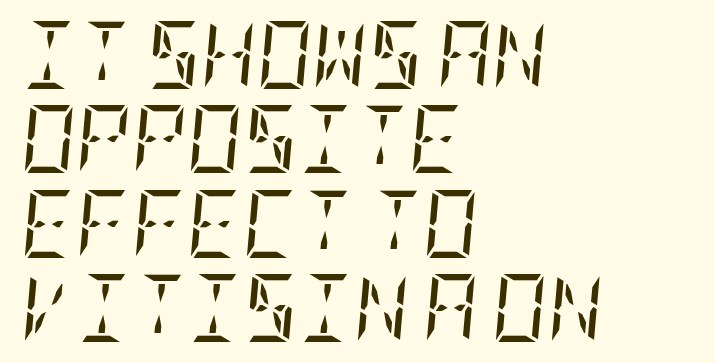
{"serif": "yes", "italic": "yes", "lean": "right", "slant_degrees": 5, "bold": "no", "weight": "regular", "width": "condensed", "stroke_contrast": "low", "x_height": "large", "underline": "no", "align": "left", "line_spacing_ratio": 1.24, "letter_spacing": "normal", "letter_spacing_em": 0.0, "glyph_px": 68}
